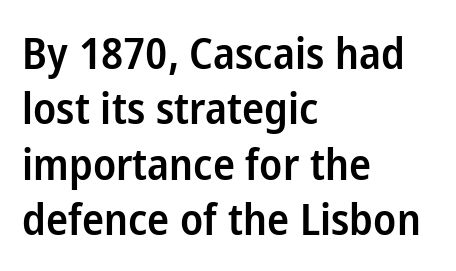
Q: Is the text bold? A: Semi-bold.
Q: Is the text italic (slanted)? A: No, it is upright.
Q: Is the typeface a serif or a sans-serif typeface? A: Sans-serif.
Q: Is the text underlined? A: No.
Q: How is the paragraph aligned? A: Left-aligned.
Q: Is the spacing between letters normal or unusually wide? A: Normal.
Q: Is the spacing between lines tight, normal or loose? A: Normal.
Q: Width (condensed, normal, or wide)? A: Condensed.
Q: Stroke contrast? A: Low.
Q: x-height? A: Medium.
Q: Monospaced? A: No.
